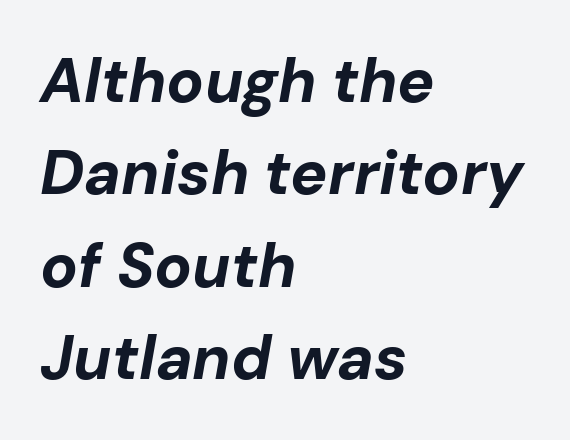
No word sits above an underline. Plenty of ink on the page — the face is bold. No extra tracking has been applied to these lines. Think of a printed novel: that variable character pitch is what you see here.
